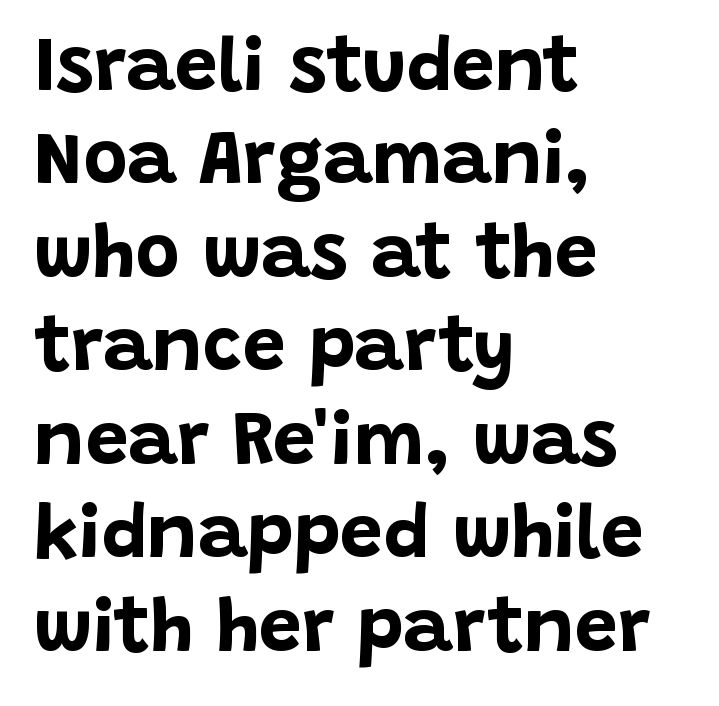
The letters advance in unequal steps, a hallmark of proportional type. Descenders are the only things crossing below the line. How heavy is the stroke? Heavy — this is a bold. These lines keep a tight, regular rhythm from letter to letter. The axis of the letterforms is exactly vertical. Every row of glyphs begins at an identical x-position on the left.
